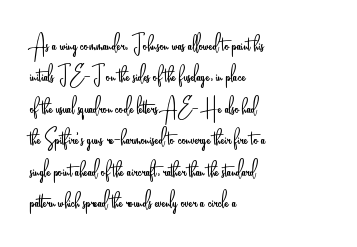
{"bold": "no", "underline": "no", "align": "left", "line_spacing_ratio": 1.21, "letter_spacing": "normal", "letter_spacing_em": 0.0, "glyph_px": 26}
